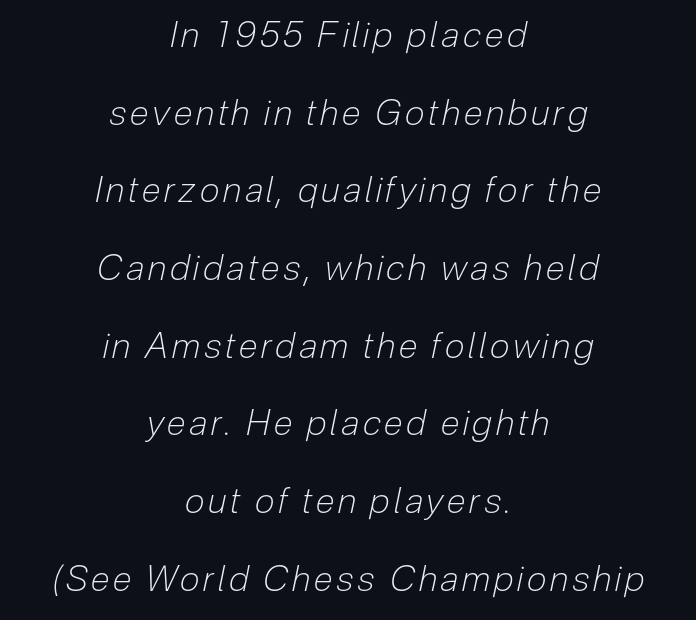
Letters have the restrained weight of plain body copy at most. The letters are slanted; this is an italic face. Rule under the text: the space is simply empty. Alignment: centered.
